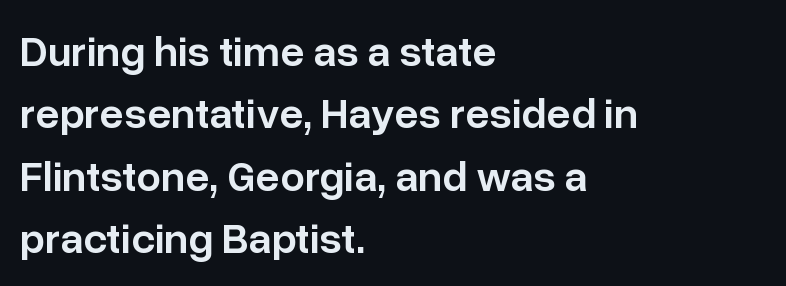
Is the block centered? No — it sits flush against the left margin. Beneath every word, the page is bare. Each new line begins a customary step beneath the previous one. On the weight axis this lands at semibold, roughly 600. Each word holds together tightly as a unit, with standard inter-letter gaps. Character widths vary here, with narrow letters taking less room than wide ones.
